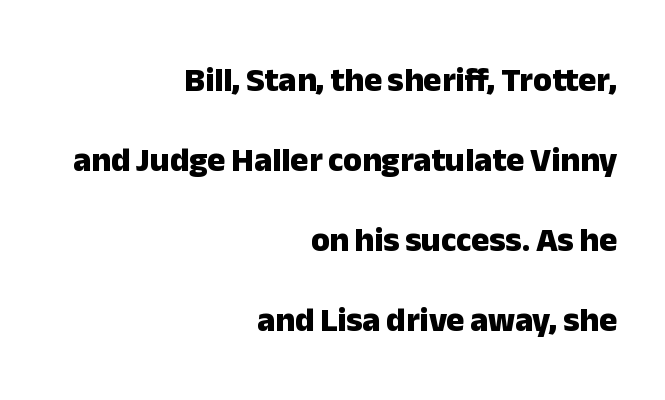
Q: Is the text bold? A: Yes.
Q: Is the text italic (slanted)? A: No, it is upright.
Q: Is the typeface a serif or a sans-serif typeface? A: Sans-serif.
Q: Is the text underlined? A: No.
Q: How is the paragraph aligned? A: Right-aligned.
Q: Is the spacing between letters normal or unusually wide? A: Normal.
Q: Is the spacing between lines tight, normal or loose? A: Loose.
Q: Width (condensed, normal, or wide)? A: Normal.
Q: Stroke contrast? A: Low.
Q: x-height? A: Medium.
Q: Monospaced? A: No.
